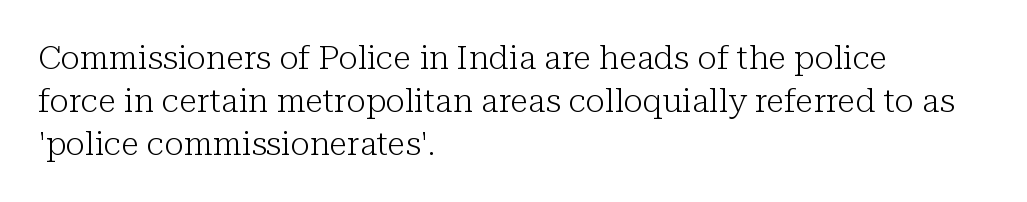
The image shows 33 px light serif type, upright; set left-aligned, normal line spacing (1.3x), normal letter spacing, not underlined; low stroke contrast and a medium x-height.
